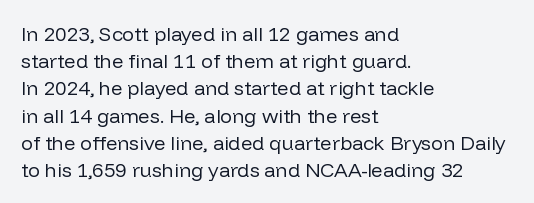
{"italic": "no", "bold": "no", "underline": "no", "align": "left", "line_spacing": "normal", "line_spacing_ratio": 1.36, "letter_spacing": "normal", "letter_spacing_em": 0.0, "glyph_px": 20}
